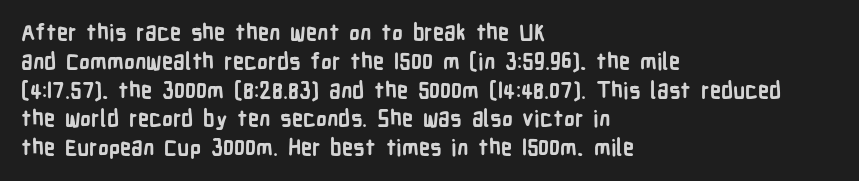
The rows are spaced the way most documents space them. Its strokes are broad and dark, the hallmark of bold type. Posture: upright roman. A bare baseline throughout the passage.
